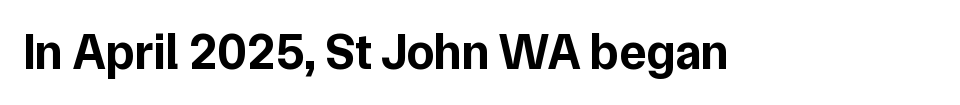
{"serif": "no", "italic": "no", "bold": "yes", "weight": "bold", "width": "normal", "stroke_contrast": "low", "x_height": "medium", "monospaced": "no", "underline": "no", "letter_spacing": "normal", "letter_spacing_em": 0.0, "glyph_px": 50}
